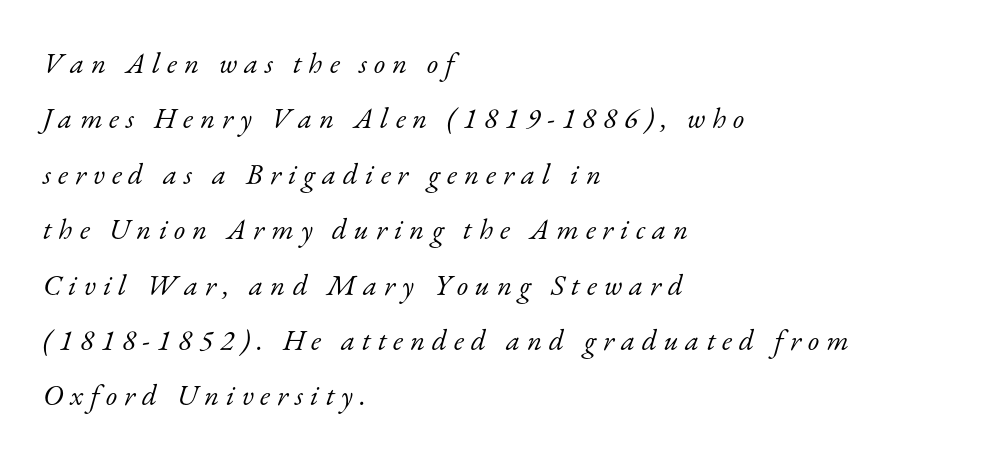
{"serif": "yes", "italic": "yes", "lean": "right", "slant_degrees": 17, "bold": "no", "weight": "light", "width": "normal", "stroke_contrast": "low", "x_height": "small", "monospaced": "no", "underline": "no", "align": "left", "line_spacing": "loose", "line_spacing_ratio": 1.91, "letter_spacing": "wide", "letter_spacing_em": 0.24, "glyph_px": 29}
